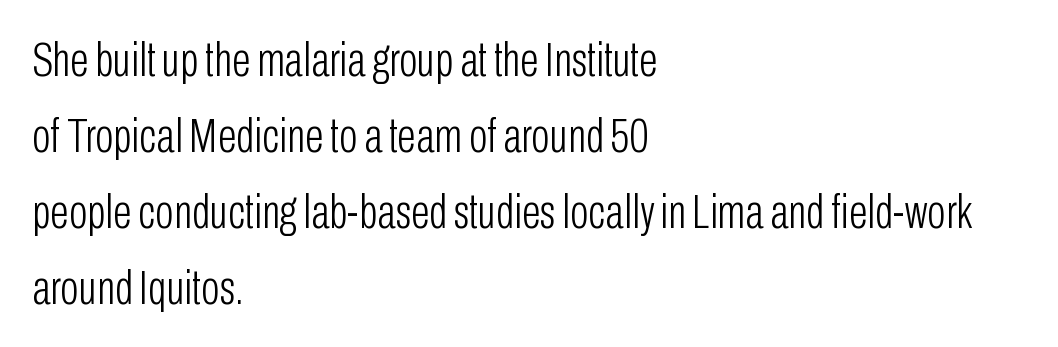
Q: Is the text bold? A: No.
Q: Is the text italic (slanted)? A: No, it is upright.
Q: Is the typeface a serif or a sans-serif typeface? A: Sans-serif.
Q: Is the text underlined? A: No.
Q: How is the paragraph aligned? A: Left-aligned.
Q: Is the spacing between letters normal or unusually wide? A: Normal.
Q: Is the spacing between lines tight, normal or loose? A: Normal.
Q: Width (condensed, normal, or wide)? A: Condensed.
Q: Stroke contrast? A: Low.
Q: x-height? A: Medium.
Q: Monospaced? A: No.
